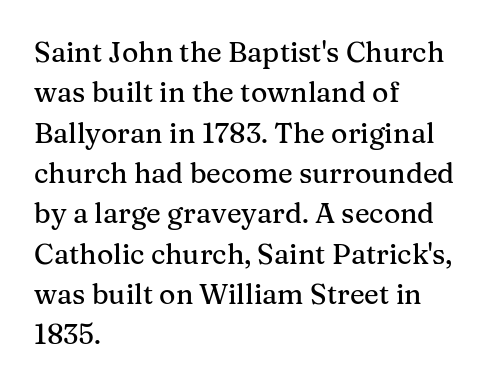
This block has exactly the height ordinary leading produces. The letters advance in unequal steps, a hallmark of proportional type. Plain, unruled lines of type. Serif or sans? Serif — the stroke terminals have little feet. Each word holds together tightly as a unit, with standard inter-letter gaps.
